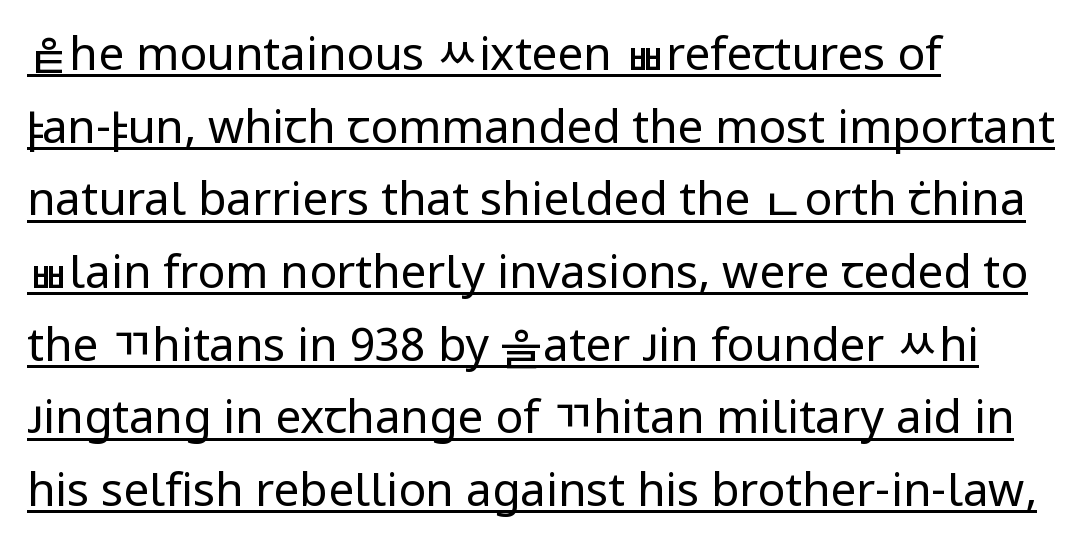
Proportional: the letters do not fall into vertical columns. A typesetter would mark this as roman, not italic. A typographer would call this underscored text. Weight class: somewhere from thin through regular.
